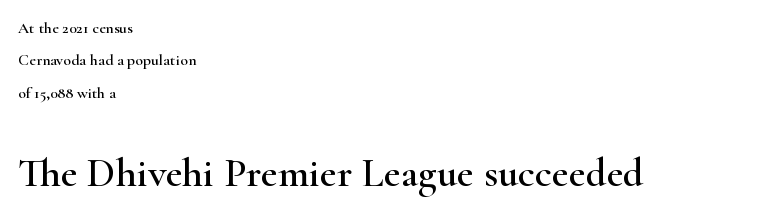
Q: Is the text italic (slanted)? A: No, it is upright.
Q: Is the typeface a serif or a sans-serif typeface? A: Serif.
Q: Is the text underlined? A: No.
Q: How is the paragraph aligned? A: Left-aligned.
Q: Is the spacing between letters normal or unusually wide? A: Normal.
Q: Is the spacing between lines tight, normal or loose? A: Loose.
Q: Which block of text is set in a larger size, the first (top) or the second (bottom)? A: The second (bottom) one.
Q: Width (condensed, normal, or wide)? A: Wide.
Q: Stroke contrast? A: High.
Q: x-height? A: Small.
Q: Monospaced? A: No.
